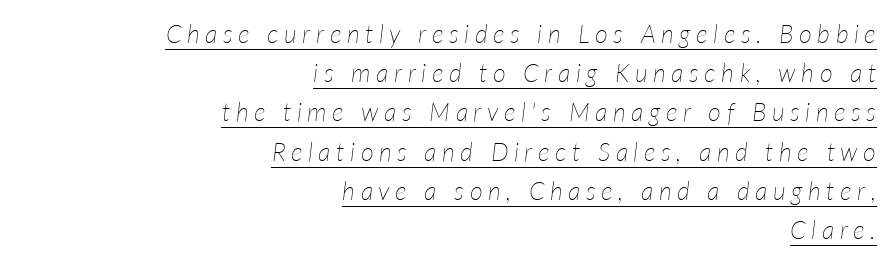
The image shows 25 px text type, italic (leaning right); set right-aligned, normal line spacing (1.57x), unusually wide letter spacing (+0.22 em), underlined.
